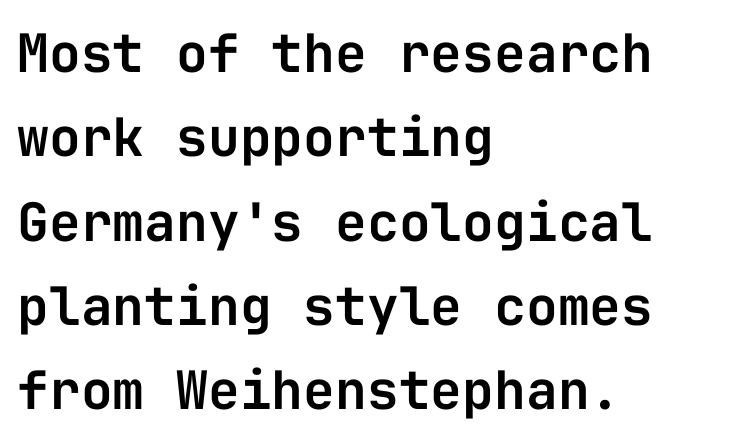
{"serif": "no", "italic": "no", "width": "normal", "stroke_contrast": "low", "x_height": "medium", "monospaced": "yes", "underline": "no", "align": "left", "line_spacing": "normal", "line_spacing_ratio": 1.59, "letter_spacing": "normal", "letter_spacing_em": 0.0, "glyph_px": 53}
